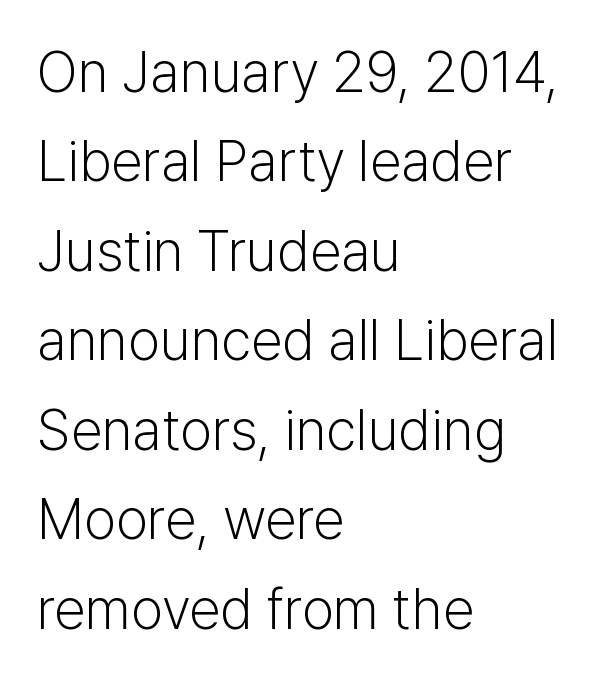
The image shows 57 px light sans-serif type, upright; set left-aligned, normal line spacing (1.57x), normal letter spacing, not underlined; low stroke contrast and a medium x-height.
